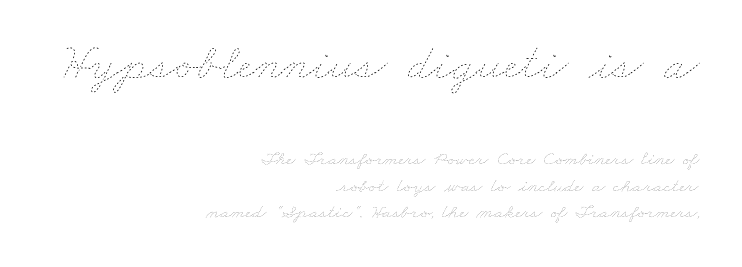
The leading is moderate, giving the passage an even texture. Bare-footed words on every line. Where is the straight margin? On the right. Varying glyph widths throughout — classic text-font behaviour. Block one is the big one; block two sits smaller underneath. Glyph-to-glyph distance matches everyday printed text.
